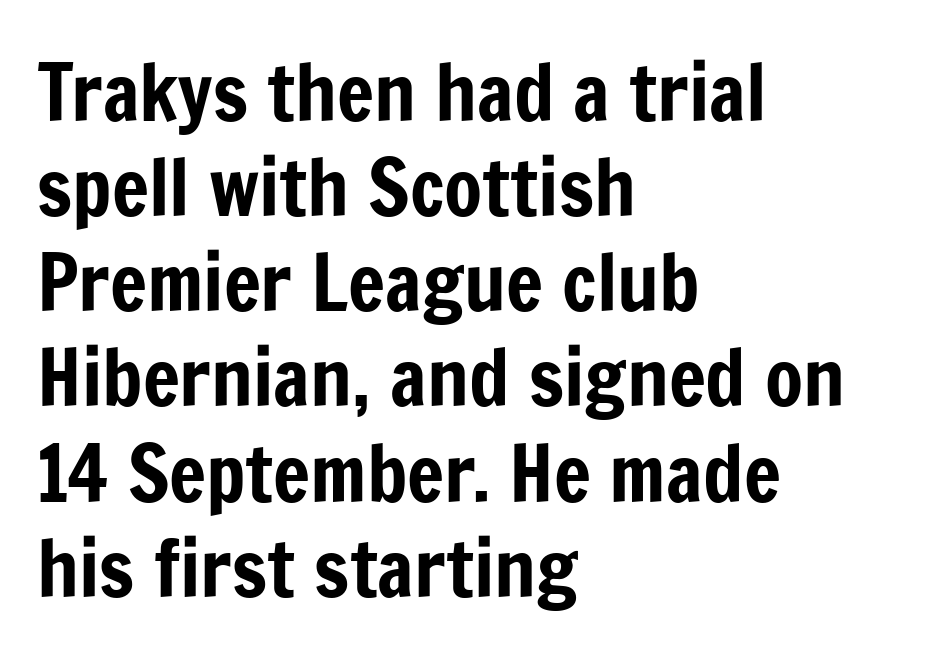
Q: Is the text italic (slanted)? A: No, it is upright.
Q: Is the typeface a serif or a sans-serif typeface? A: Sans-serif.
Q: Is the text underlined? A: No.
Q: How is the paragraph aligned? A: Left-aligned.
Q: Is the spacing between letters normal or unusually wide? A: Normal.
Q: Width (condensed, normal, or wide)? A: Condensed.
Q: Stroke contrast? A: Low.
Q: x-height? A: Medium.
Q: Monospaced? A: No.
